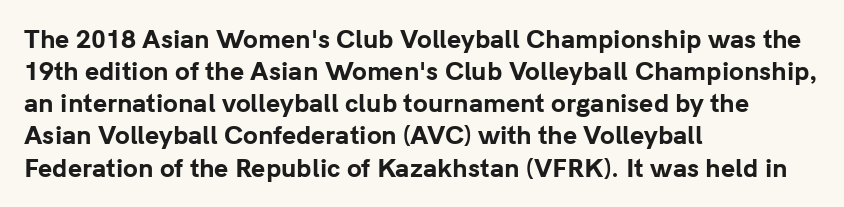
Q: Is the text bold? A: Yes.
Q: Is the text italic (slanted)? A: No, it is upright.
Q: Is the text underlined? A: No.
Q: How is the paragraph aligned? A: Left-aligned.
Q: Is the spacing between letters normal or unusually wide? A: Normal.
Q: Is the spacing between lines tight, normal or loose? A: Normal.
